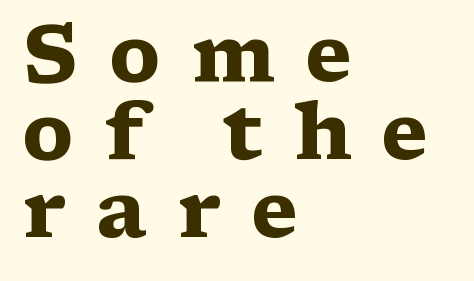
Typographically, this falls in the serif category. Layout note: lines flush left. These lines huddle together more closely than default settings would place them. Display-style spreading of the glyphs; the letterfit is very open.
